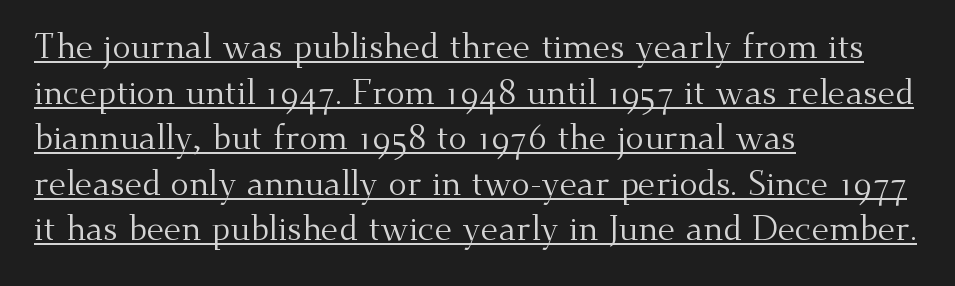
Q: Is the text bold? A: No.
Q: Is the text italic (slanted)? A: No, it is upright.
Q: Is the typeface a serif or a sans-serif typeface? A: Serif.
Q: Is the text underlined? A: Yes.
Q: How is the paragraph aligned? A: Left-aligned.
Q: Is the spacing between letters normal or unusually wide? A: Normal.
Q: Is the spacing between lines tight, normal or loose? A: Normal.
Q: Width (condensed, normal, or wide)? A: Normal.
Q: Stroke contrast? A: Medium.
Q: x-height? A: Small.
Q: Monospaced? A: No.
